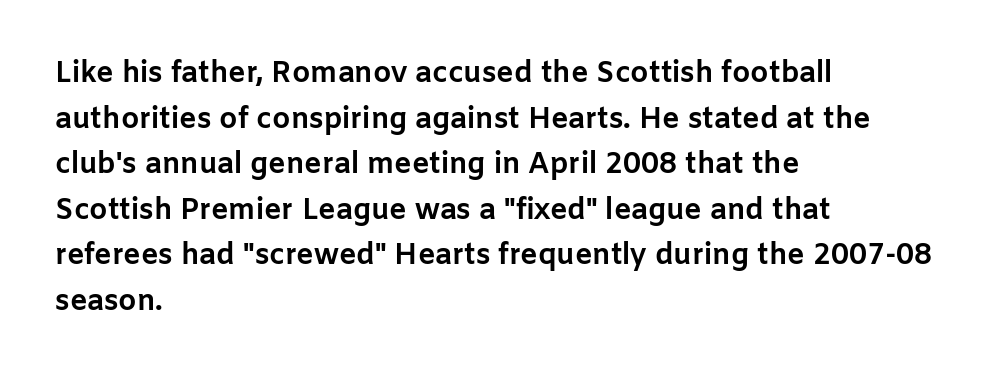
Q: Is the text bold? A: Yes.
Q: Is the text italic (slanted)? A: No, it is upright.
Q: Is the typeface a serif or a sans-serif typeface? A: Sans-serif.
Q: Is the text underlined? A: No.
Q: How is the paragraph aligned? A: Left-aligned.
Q: Is the spacing between letters normal or unusually wide? A: Normal.
Q: Is the spacing between lines tight, normal or loose? A: Normal.
Q: Width (condensed, normal, or wide)? A: Normal.
Q: Stroke contrast? A: Low.
Q: x-height? A: Medium.
Q: Monospaced? A: No.
